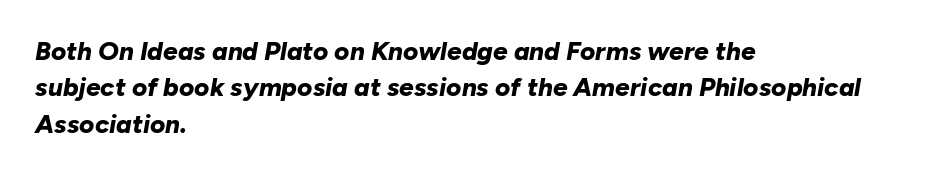
Q: Is the text bold? A: Yes.
Q: Is the text italic (slanted)? A: Yes, it leans right by about 10 degrees.
Q: Is the text underlined? A: No.
Q: How is the paragraph aligned? A: Left-aligned.
Q: Is the spacing between letters normal or unusually wide? A: Normal.
Q: Is the spacing between lines tight, normal or loose? A: Normal.
